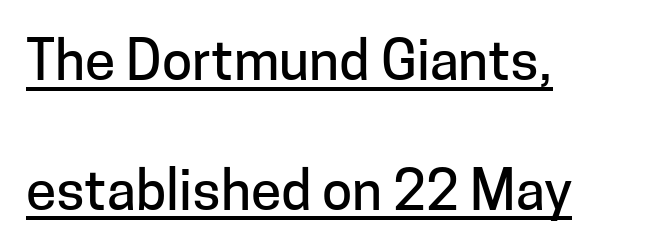
{"serif": "no", "italic": "no", "width": "normal", "stroke_contrast": "low", "x_height": "medium", "monospaced": "no", "underline": "yes", "align": "left", "line_spacing": "loose", "line_spacing_ratio": 2.36, "letter_spacing": "normal", "letter_spacing_em": 0.0, "glyph_px": 55}
